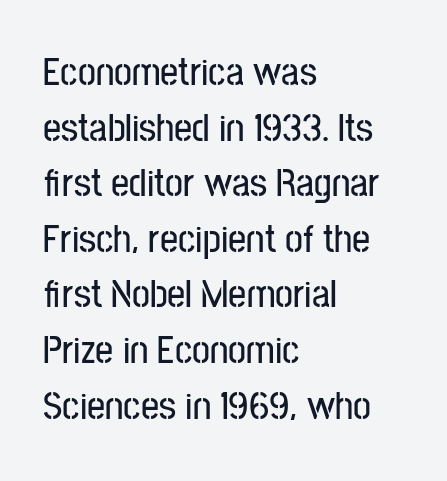
The image shows 40 px condensed sans-serif type, upright; set left-aligned, normal line spacing (1.39x), normal letter spacing, not underlined; low stroke contrast and a medium x-height.
